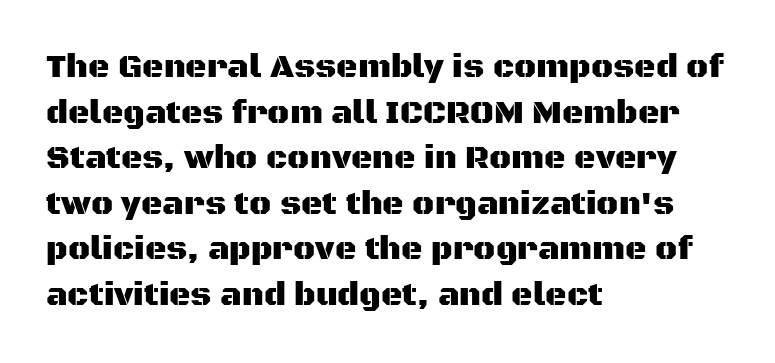
Q: Is the text italic (slanted)? A: No, it is upright.
Q: Is the typeface a serif or a sans-serif typeface? A: Sans-serif.
Q: Is the text underlined? A: No.
Q: How is the paragraph aligned? A: Left-aligned.
Q: Is the spacing between letters normal or unusually wide? A: Normal.
Q: Is the spacing between lines tight, normal or loose? A: Normal.
Q: Width (condensed, normal, or wide)? A: Normal.
Q: Stroke contrast? A: Medium.
Q: x-height? A: Large.
Q: Monospaced? A: No.
